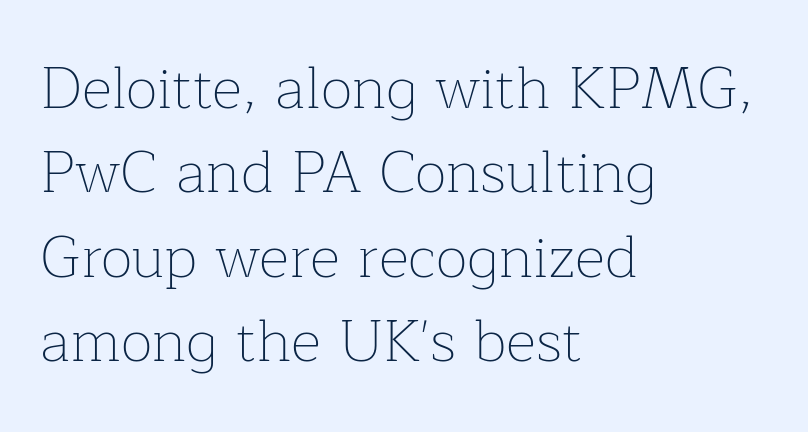
Q: Is the text bold? A: No.
Q: Is the text italic (slanted)? A: No, it is upright.
Q: Is the typeface a serif or a sans-serif typeface? A: Serif.
Q: Is the text underlined? A: No.
Q: How is the paragraph aligned? A: Left-aligned.
Q: Is the spacing between letters normal or unusually wide? A: Normal.
Q: Is the spacing between lines tight, normal or loose? A: Normal.
Q: Width (condensed, normal, or wide)? A: Normal.
Q: Stroke contrast? A: Low.
Q: x-height? A: Medium.
Q: Monospaced? A: No.
